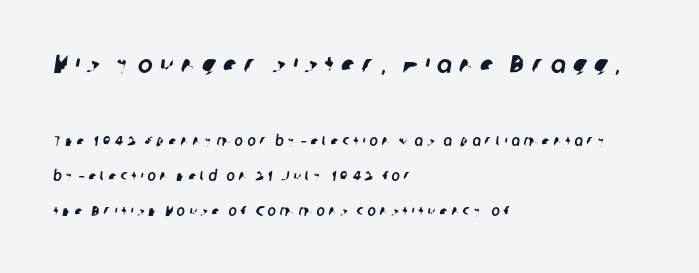
The image shows 25 px text type; set left-aligned, loose line spacing (2.49x), unusually wide letter spacing (+0.28 em), not underlined; the first (top) block is 1.79x larger.
